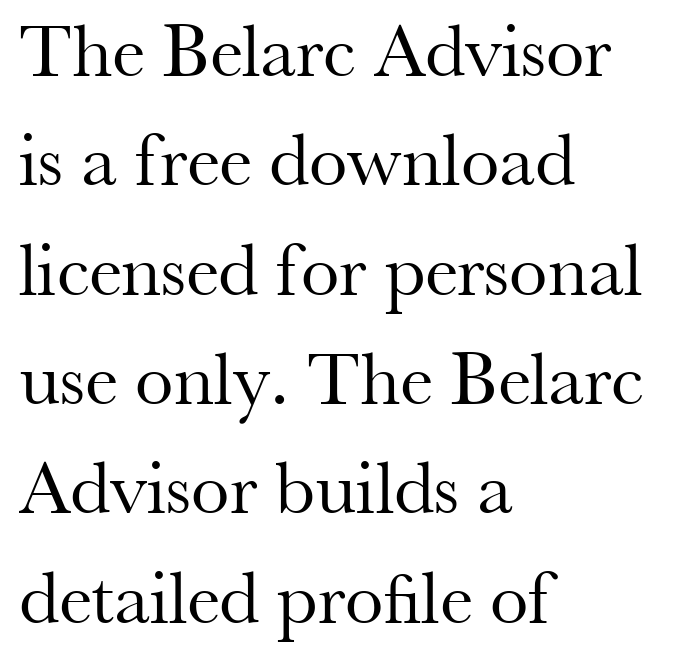
The image shows 77 px regular-weight serif type, upright; set left-aligned, normal line spacing (1.42x), normal letter spacing, not underlined; medium stroke contrast and a small x-height.
